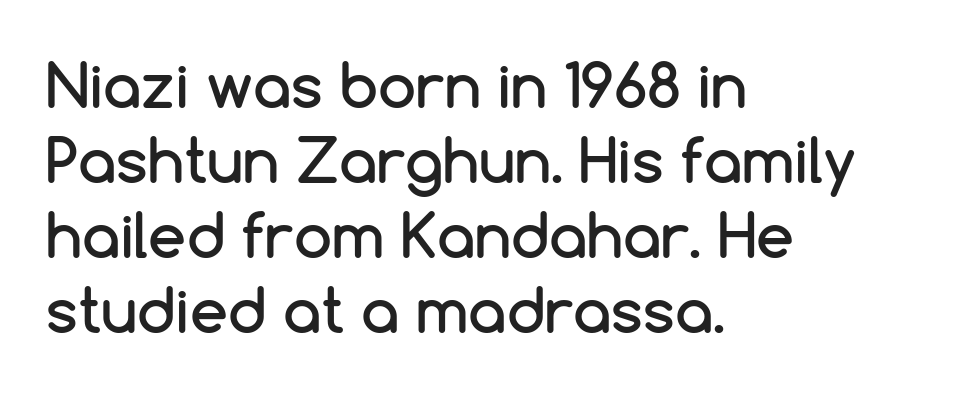
Does the type have serifs? No, each stem ends abruptly. Words float on clear page, feet unadorned. Spacing verdict: proportional, widths tailored to each character. Ordinary non-slanted type is in use. The setting favours the left margin, as ordinary paragraphs usually do.
